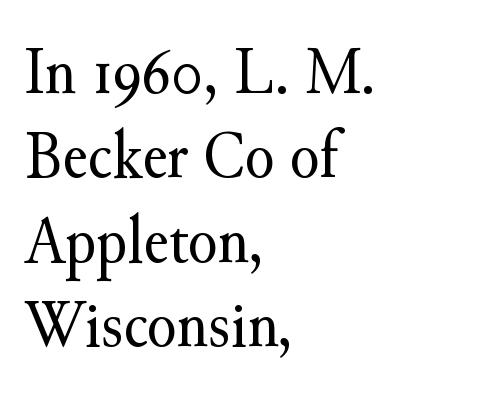
{"serif": "yes", "italic": "no", "bold": "no", "weight": "regular", "width": "normal", "stroke_contrast": "medium", "x_height": "small", "monospaced": "no", "underline": "no", "align": "left", "line_spacing_ratio": 1.24, "letter_spacing": "normal", "letter_spacing_em": 0.0, "glyph_px": 68}
